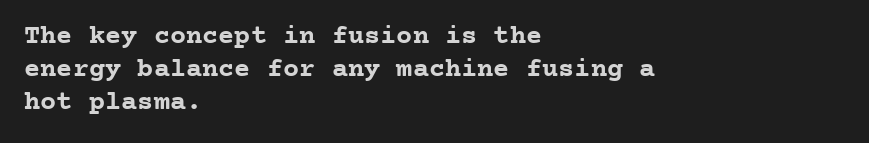
The image shows 27 px bold type, upright; set left-aligned, line spacing 1.23x, normal letter spacing, not underlined.
